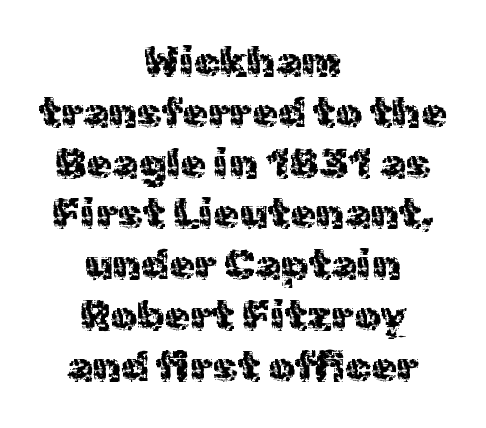
{"serif": "no", "italic": "no", "bold": "no", "weight": "regular", "width": "normal", "x_height": "medium", "monospaced": "no", "underline": "no", "align": "center", "line_spacing_ratio": 1.21, "letter_spacing": "normal", "letter_spacing_em": 0.0, "glyph_px": 42}
